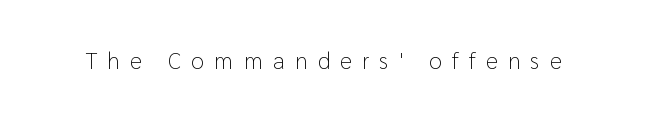
{"italic": "no", "bold": "no", "underline": "no", "letter_spacing": "wide", "letter_spacing_em": 0.45, "glyph_px": 23}
